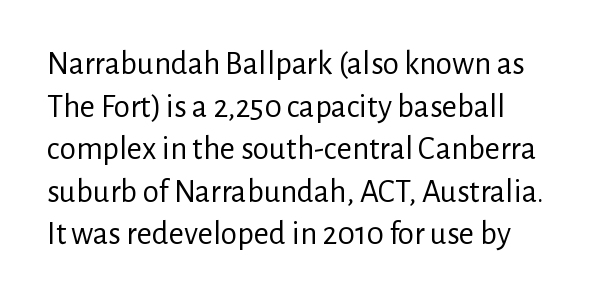
{"serif": "no", "italic": "no", "bold": "no", "weight": "regular", "width": "normal", "stroke_contrast": "low", "x_height": "medium", "monospaced": "no", "underline": "no", "align": "left", "line_spacing": "normal", "line_spacing_ratio": 1.29, "letter_spacing": "normal", "letter_spacing_em": 0.0, "glyph_px": 33}
